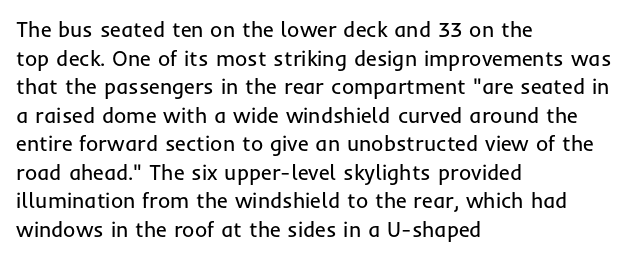
{"italic": "no", "bold": "no", "underline": "no", "align": "left", "line_spacing": "normal", "line_spacing_ratio": 1.36, "letter_spacing": "normal", "letter_spacing_em": 0.0, "glyph_px": 21}
